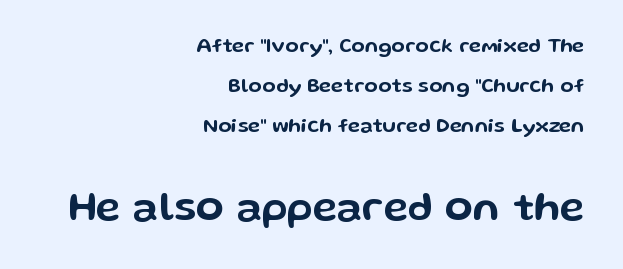
{"serif": "no", "italic": "no", "width": "wide", "stroke_contrast": "low", "x_height": "medium", "monospaced": "no", "underline": "no", "align": "right", "line_spacing": "loose", "line_spacing_ratio": 2.01, "letter_spacing": "normal", "letter_spacing_em": 0.0, "larger_block": "second", "size_ratio": 2.05, "glyph_px": 41}
